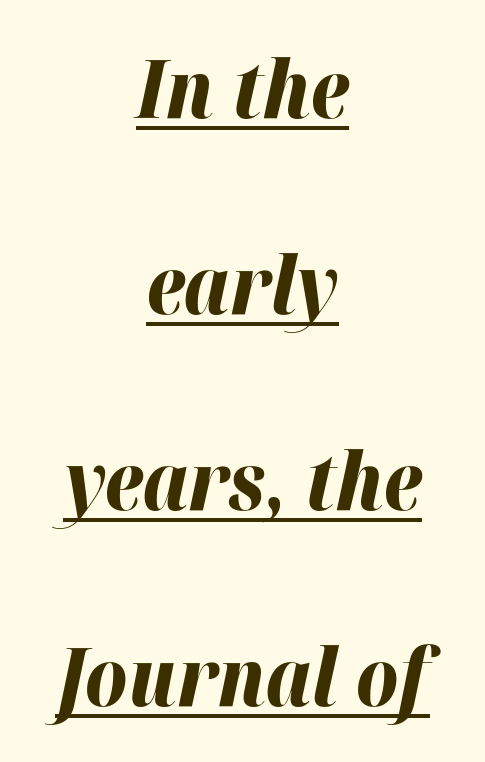
Q: Is the text bold? A: Yes.
Q: Is the text italic (slanted)? A: Yes, it leans right by about 12 degrees.
Q: Is the text underlined? A: Yes.
Q: How is the paragraph aligned? A: Centered.
Q: Is the spacing between letters normal or unusually wide? A: Normal.
Q: Is the spacing between lines tight, normal or loose? A: Loose.
Q: Width (condensed, normal, or wide)? A: Normal.
Q: Stroke contrast? A: High.
Q: x-height? A: Medium.
Q: Monospaced? A: No.
